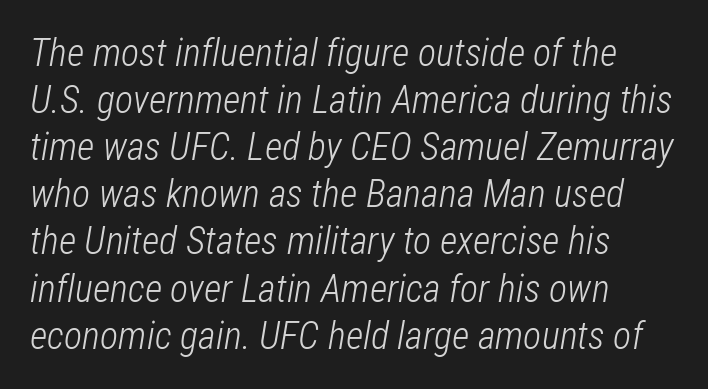
The image shows 38 px light, condensed type, italic (leaning right); set left-aligned, line spacing 1.24x, normal letter spacing, not underlined; low stroke contrast and a medium x-height.
